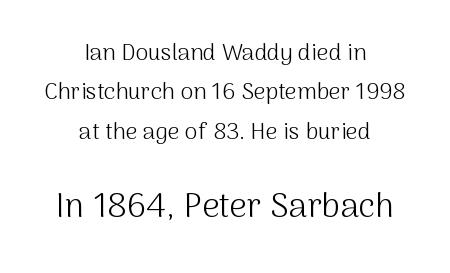
The image shows 34 px light sans-serif type, upright; set centered, line spacing 1.71x, normal letter spacing, not underlined; the second (bottom) block is 1.48x larger; medium stroke contrast and a medium x-height.
